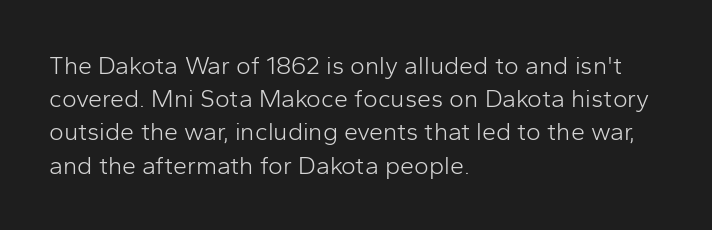
Q: Is the text bold? A: No.
Q: Is the text italic (slanted)? A: No, it is upright.
Q: Is the text underlined? A: No.
Q: How is the paragraph aligned? A: Left-aligned.
Q: Is the spacing between letters normal or unusually wide? A: Normal.
Q: Is the spacing between lines tight, normal or loose? A: Normal.
